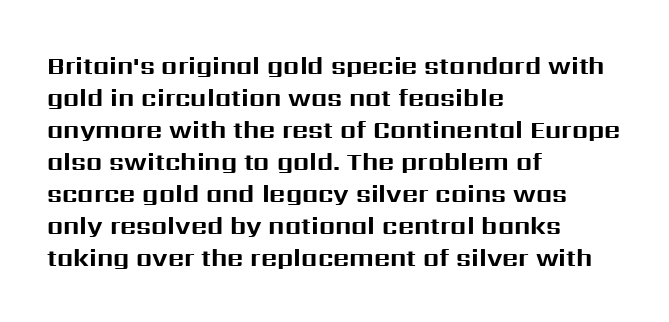
Q: Is the text bold? A: Yes.
Q: Is the text italic (slanted)? A: No, it is upright.
Q: Is the text underlined? A: No.
Q: How is the paragraph aligned? A: Left-aligned.
Q: Is the spacing between letters normal or unusually wide? A: Normal.
Q: Is the spacing between lines tight, normal or loose? A: Normal.
